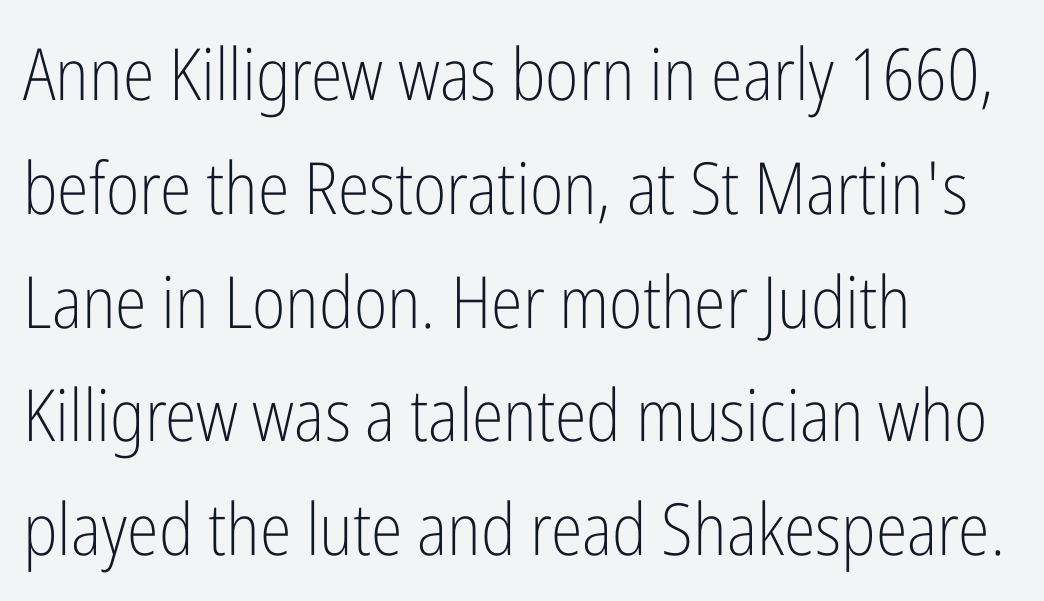
{"serif": "no", "italic": "no", "bold": "no", "weight": "light", "width": "condensed", "stroke_contrast": "low", "x_height": "medium", "monospaced": "no", "underline": "no", "align": "left", "line_spacing": "normal", "line_spacing_ratio": 1.58, "letter_spacing": "normal", "letter_spacing_em": 0.0, "glyph_px": 72}
